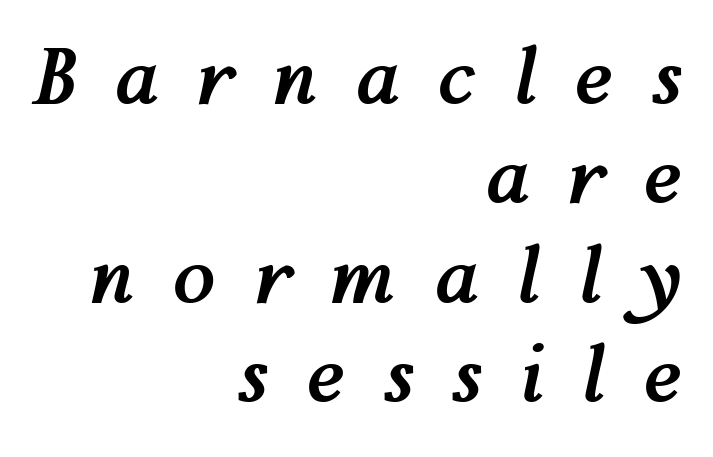
{"italic": "yes", "lean": "right", "slant_degrees": 12, "bold": "yes", "weight": "semibold", "width": "normal", "stroke_contrast": "medium", "x_height": "medium", "monospaced": "no", "underline": "no", "align": "right", "line_spacing": "normal", "line_spacing_ratio": 1.29, "letter_spacing": "wide", "letter_spacing_em": 0.5, "glyph_px": 77}
